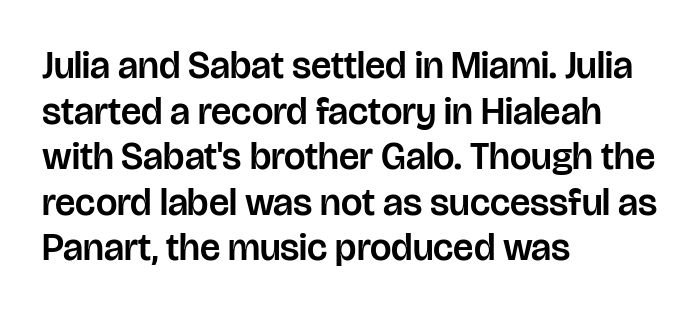
The image shows 38 px sans-serif type, upright; set left-aligned, line spacing 1.2x, normal letter spacing, not underlined; low stroke contrast and a large x-height.
